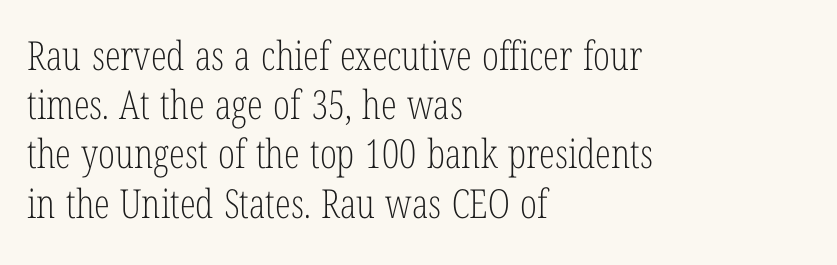
{"serif": "yes", "italic": "no", "bold": "no", "weight": "light", "width": "condensed", "stroke_contrast": "low", "x_height": "medium", "monospaced": "no", "underline": "no", "align": "left", "line_spacing_ratio": 1.23, "letter_spacing": "normal", "letter_spacing_em": 0.0, "glyph_px": 40}
